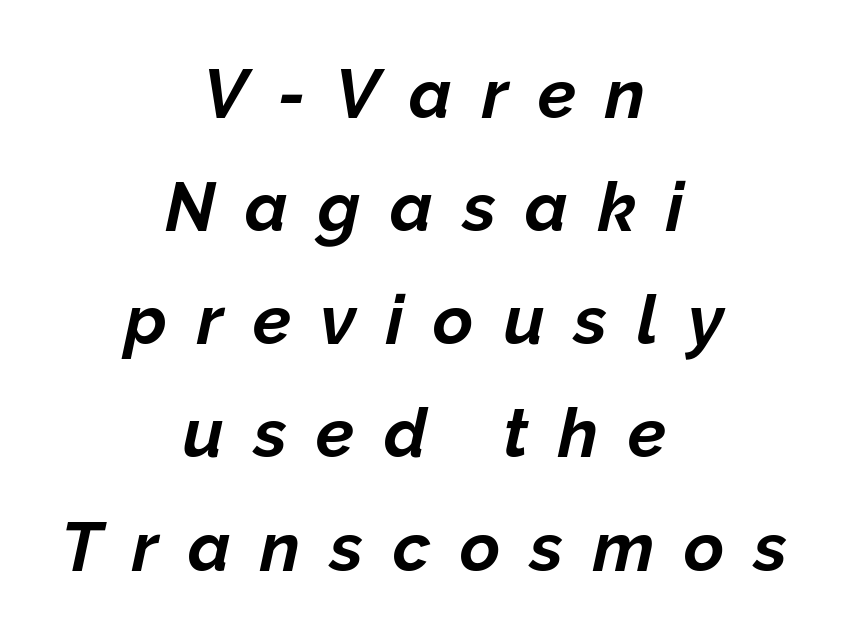
A centered setting, common on invitations and titles, is used for this passage. Think of a printed novel: that variable character pitch is what you see here. Set as a true bold cut, around the 700 mark. There's an unmistakable incline to the writing here. The baseline area is clear.
